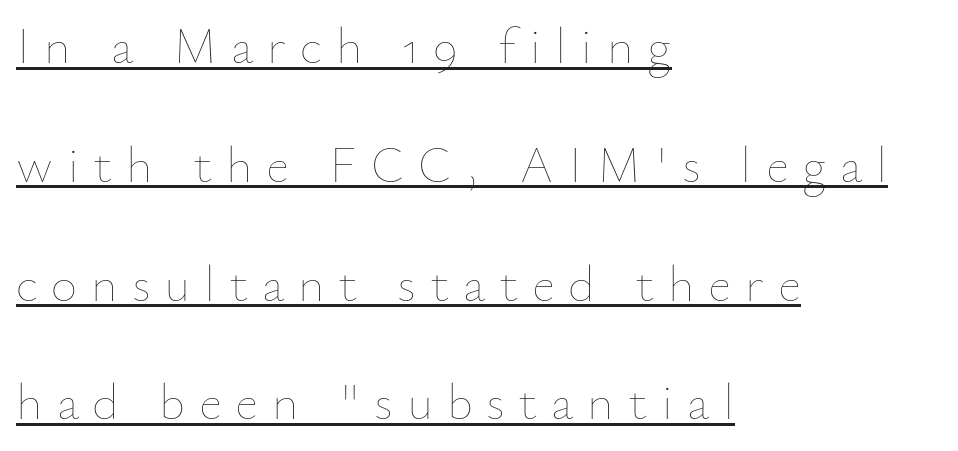
The image shows 51 px thin type, upright; set left-aligned, loose line spacing (2.33x), unusually wide letter spacing (+0.27 em), underlined; low stroke contrast and a small x-height.
